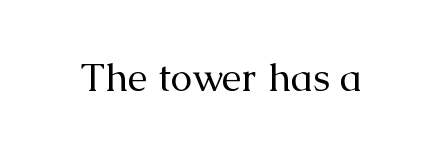
The image shows 39 px regular-weight serif type, upright; set normal letter spacing, not underlined; medium stroke contrast and a medium x-height.
